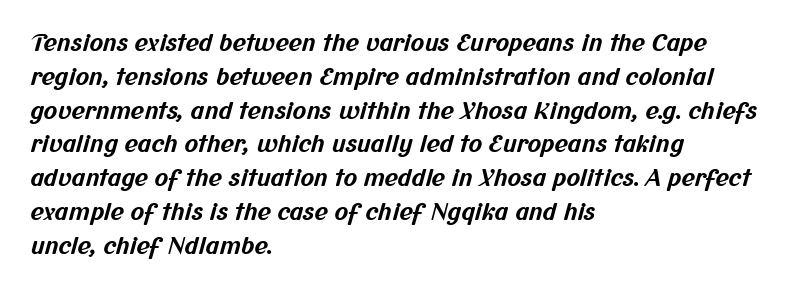
{"bold": "yes", "underline": "no", "align": "left", "line_spacing": "normal", "line_spacing_ratio": 1.47, "letter_spacing": "normal", "letter_spacing_em": 0.0, "glyph_px": 23}
